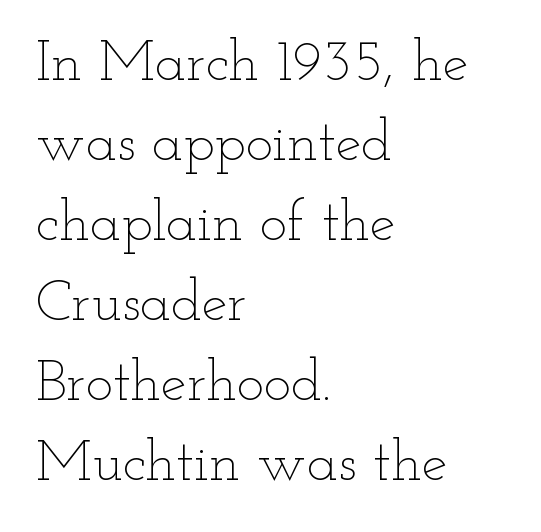
Is this a fixed-width face? No — the glyphs have proportional, varying widths. Posture: upright roman. The zone under the glyphs is completely vacant. A normal amount of white space separates one row of letters from the next. All the whitespace from short lines collects on the right. Here the glyphs are tracked normally, forming tight word shapes.
